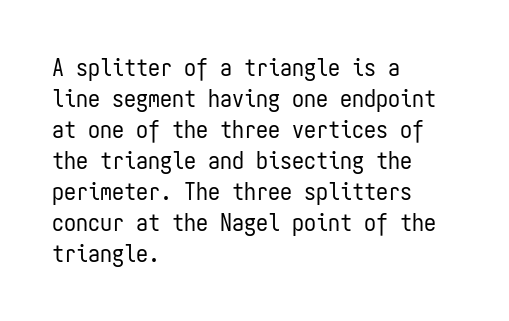
Q: Is the text bold? A: No.
Q: Is the text italic (slanted)? A: No, it is upright.
Q: Is the text underlined? A: No.
Q: How is the paragraph aligned? A: Left-aligned.
Q: Is the spacing between letters normal or unusually wide? A: Normal.
Q: Is the spacing between lines tight, normal or loose? A: Normal.
